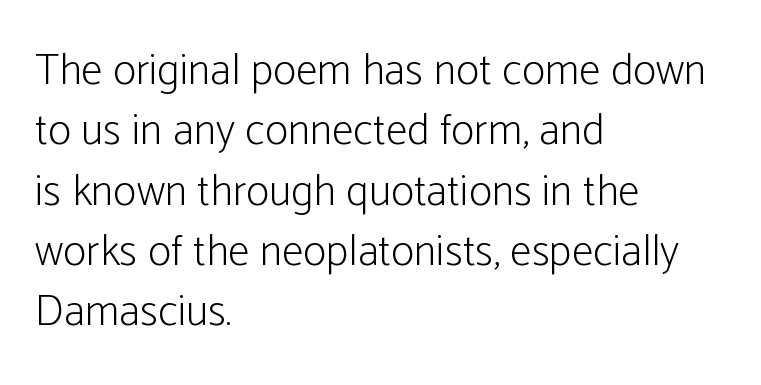
{"serif": "no", "italic": "no", "bold": "no", "weight": "light", "width": "condensed", "stroke_contrast": "low", "x_height": "medium", "monospaced": "no", "underline": "no", "align": "left", "line_spacing": "normal", "line_spacing_ratio": 1.37, "letter_spacing": "normal", "letter_spacing_em": 0.0, "glyph_px": 44}
